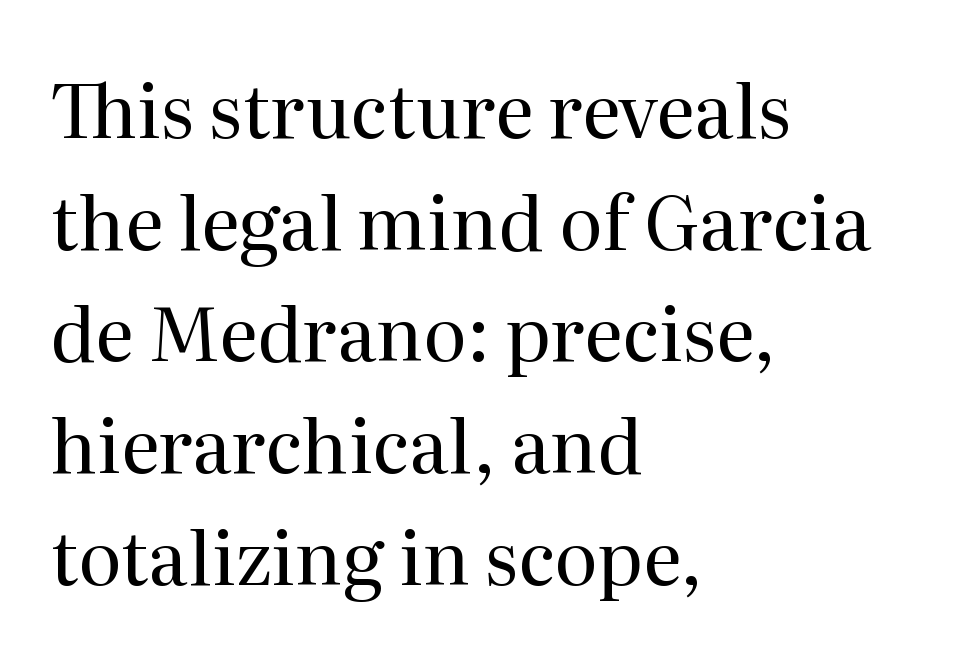
The image shows 74 px regular-weight serif type, upright; set left-aligned, normal line spacing (1.51x), normal letter spacing, not underlined; medium stroke contrast and a medium x-height.
